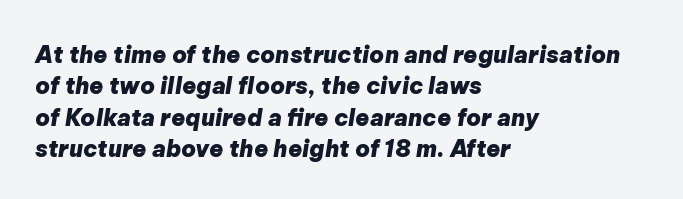
{"italic": "yes", "lean": "right", "slant_degrees": 9, "bold": "yes", "underline": "no", "align": "left", "line_spacing": "normal", "line_spacing_ratio": 1.36, "letter_spacing": "normal", "letter_spacing_em": 0.0, "glyph_px": 23}
